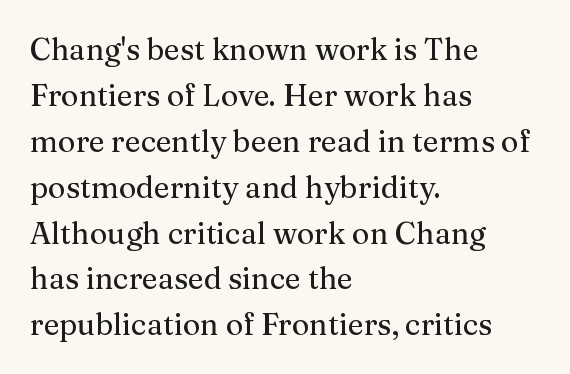
The image shows 30 px serif type, upright; set left-aligned, normal line spacing (1.53x), normal letter spacing, not underlined; medium stroke contrast and a medium x-height.
